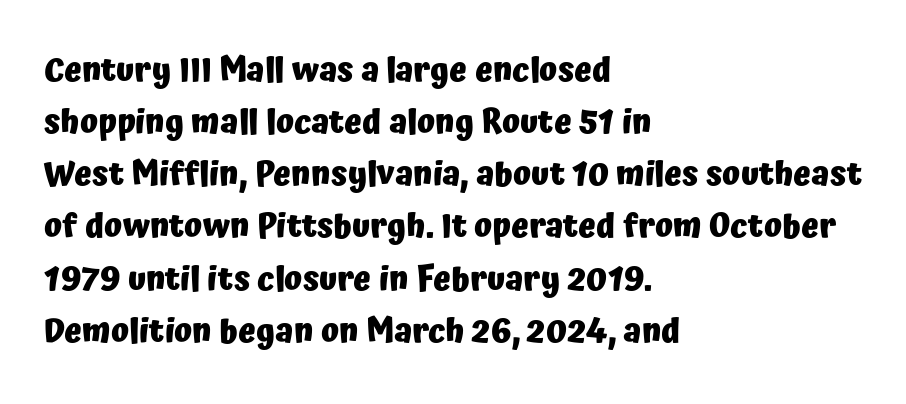
Q: Is the text bold? A: Yes.
Q: Is the text italic (slanted)? A: No, it is upright.
Q: Is the typeface a serif or a sans-serif typeface? A: Sans-serif.
Q: Is the text underlined? A: No.
Q: How is the paragraph aligned? A: Left-aligned.
Q: Is the spacing between letters normal or unusually wide? A: Normal.
Q: Is the spacing between lines tight, normal or loose? A: Normal.
Q: Width (condensed, normal, or wide)? A: Normal.
Q: Stroke contrast? A: Low.
Q: x-height? A: Medium.
Q: Monospaced? A: No.
